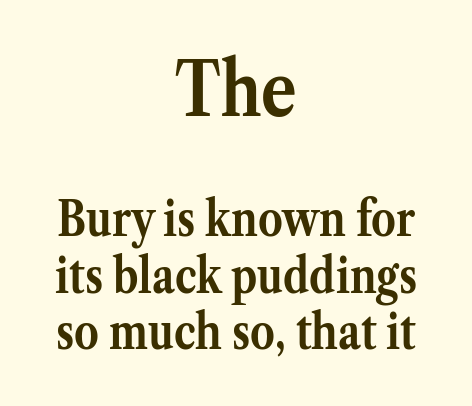
{"serif": "yes", "italic": "no", "bold": "yes", "weight": "semibold", "width": "normal", "stroke_contrast": "medium", "x_height": "medium", "monospaced": "no", "underline": "no", "align": "center", "line_spacing": "tight", "line_spacing_ratio": 1.15, "letter_spacing": "normal", "letter_spacing_em": 0.0, "larger_block": "first", "size_ratio": 1.51, "glyph_px": 74}
